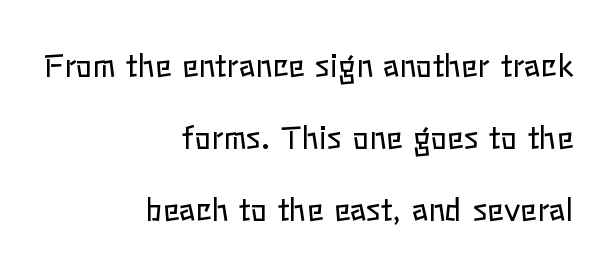
{"italic": "no", "bold": "no", "weight": "regular", "width": "normal", "stroke_contrast": "low", "x_height": "medium", "monospaced": "no", "underline": "no", "align": "right", "line_spacing": "loose", "line_spacing_ratio": 2.32, "letter_spacing": "normal", "letter_spacing_em": 0.0, "glyph_px": 31}
